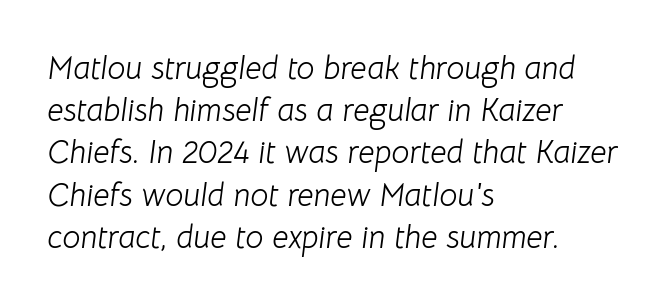
Where is the straight margin? On the left. Weight: in the light-to-regular range. Varying glyph widths throughout — classic text-font behaviour. Observe the ordinary spacing: letters are neighbours, not strangers. The rows are spaced the way most documents space them. Notice how the stems are inclined rather than vertical — that's the hallmark of italics.
